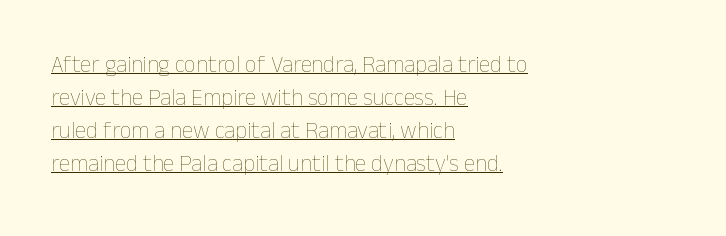
{"italic": "no", "bold": "no", "underline": "yes", "align": "left", "line_spacing": "normal", "line_spacing_ratio": 1.43, "letter_spacing": "normal", "letter_spacing_em": 0.0, "glyph_px": 23}
